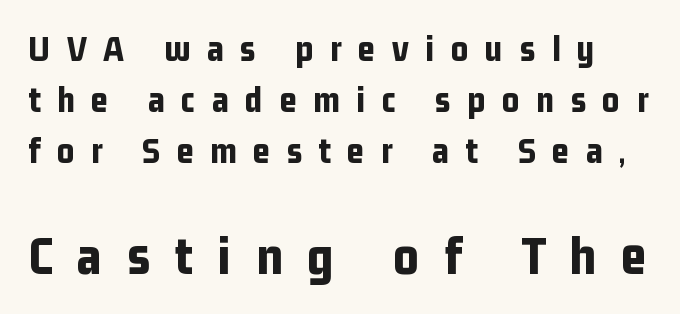
How are the letters spaced? Widely, with obvious added tracking. Rule under the text: the space is simply empty. Scale increases going downward across the two blocks. If you drew a line through each stem, it would be perfectly vertical. Weight: bold.
